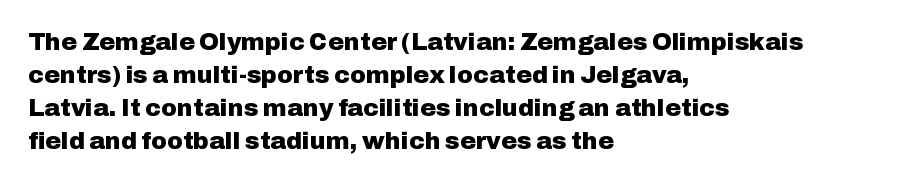
The image shows 24 px bold type, upright; set left-aligned, normal line spacing (1.38x), normal letter spacing, not underlined.
